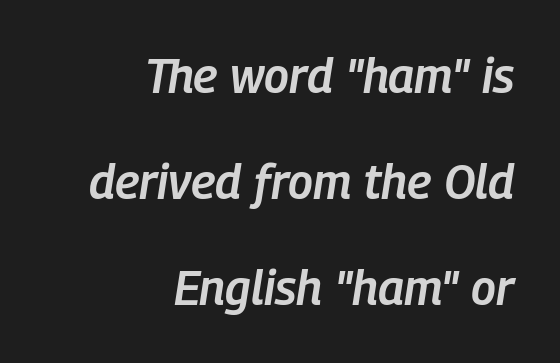
Q: Is the text bold? A: Semi-bold.
Q: Is the text italic (slanted)? A: Yes, it leans right by about 9 degrees.
Q: Is the text underlined? A: No.
Q: How is the paragraph aligned? A: Right-aligned.
Q: Is the spacing between letters normal or unusually wide? A: Normal.
Q: Is the spacing between lines tight, normal or loose? A: Loose.
Q: Width (condensed, normal, or wide)? A: Condensed.
Q: Stroke contrast? A: Low.
Q: x-height? A: Medium.
Q: Monospaced? A: No.
